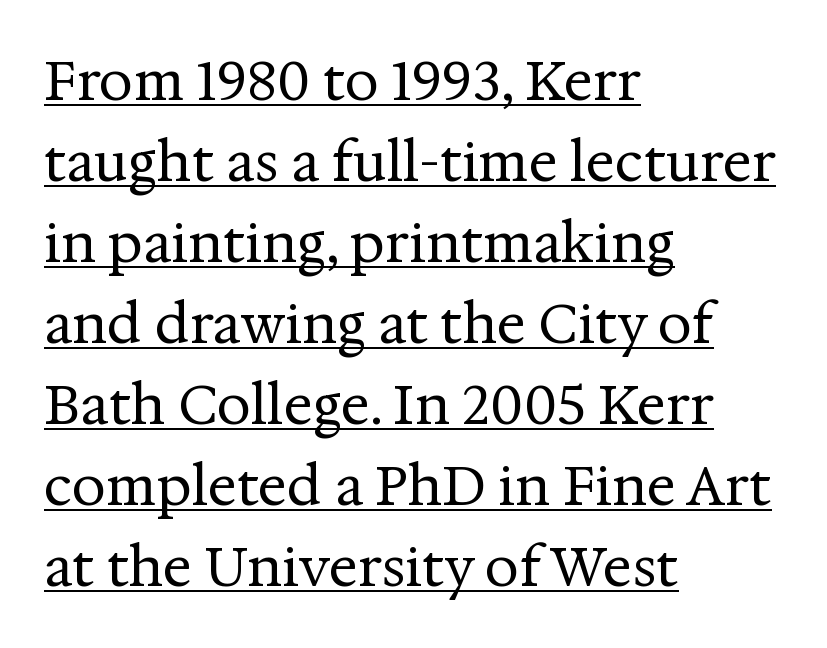
If you drew a line through each stem, it would be perfectly vertical. Students, note that the glyphs here touch the page at normal intervals. Which margin do the lines hug? The left one — the right edge is uneven. What kind of face is this? One with serifs.
